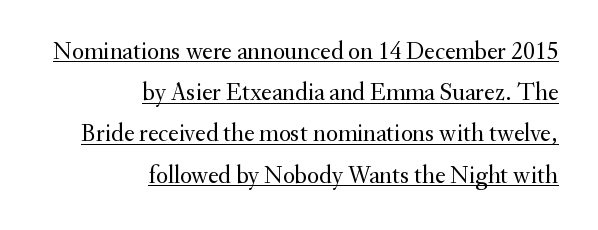
Words appear dense and cohesive because spacing is normal. Horizontal bands of white between lines are of average thickness. The specimen reads as upright at a glance. The face looks like a standard text weight, possibly lighter. Check the space under the baseline: a stroke is drawn there.
